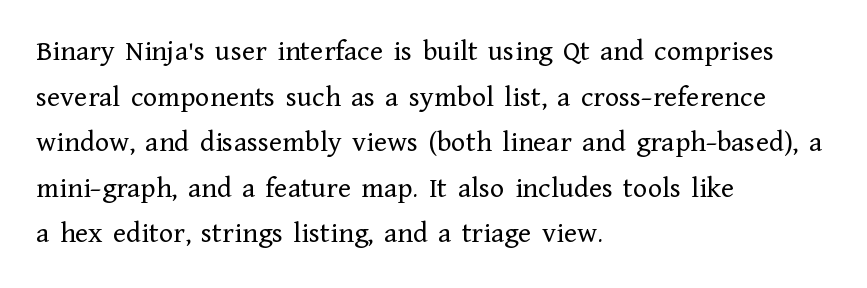
Left-aligned paragraph, ragged on the right. Little horizontal feet cap the strokes, marking this as serif type. Letters rest on an invisible, unmarked baseline. Nope, not italic — everything's standing straight. The rendering uses natural spacing where letterforms have individual widths.
